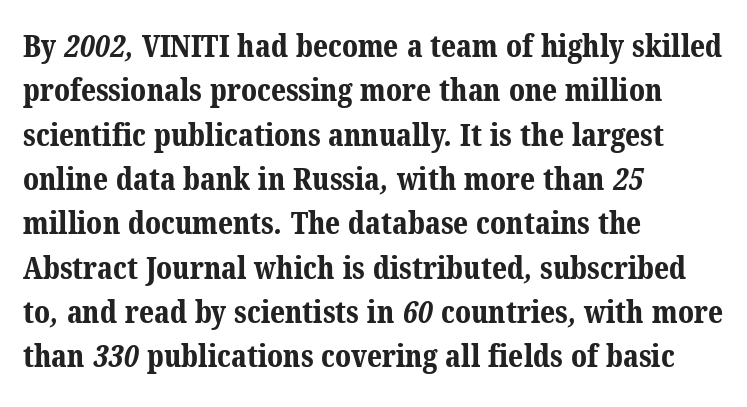
Q: Is the text bold? A: Yes.
Q: Is the typeface a serif or a sans-serif typeface? A: Serif.
Q: Is the text underlined? A: No.
Q: How is the paragraph aligned? A: Left-aligned.
Q: Is the spacing between letters normal or unusually wide? A: Normal.
Q: Is the spacing between lines tight, normal or loose? A: Normal.
Q: Width (condensed, normal, or wide)? A: Normal.
Q: Stroke contrast? A: Medium.
Q: x-height? A: Medium.
Q: Monospaced? A: No.
